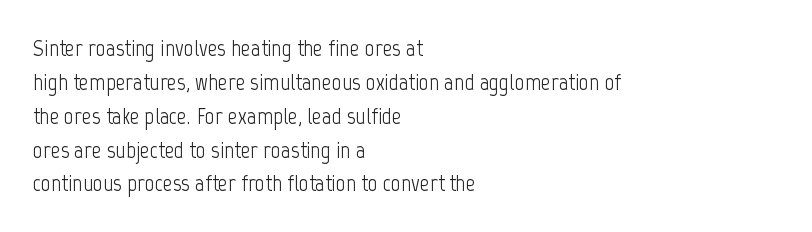
The image shows 24 px text type, upright; set left-aligned, normal line spacing (1.41x), normal letter spacing, not underlined.
